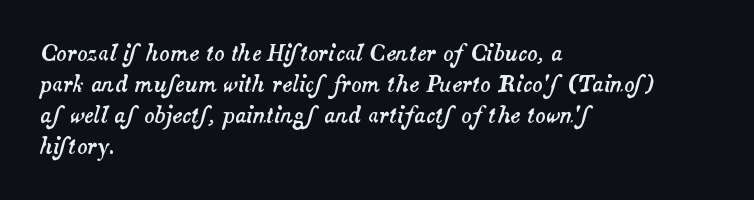
The passage shown has conventional tracking throughout. Italic? Definitely — the glyphs are oblique. Horizontal alignment here is leftward, the default for most running prose. Is there much room between lines? A standard amount, neither cramped nor airy. Descenders are the only things crossing below the line.
